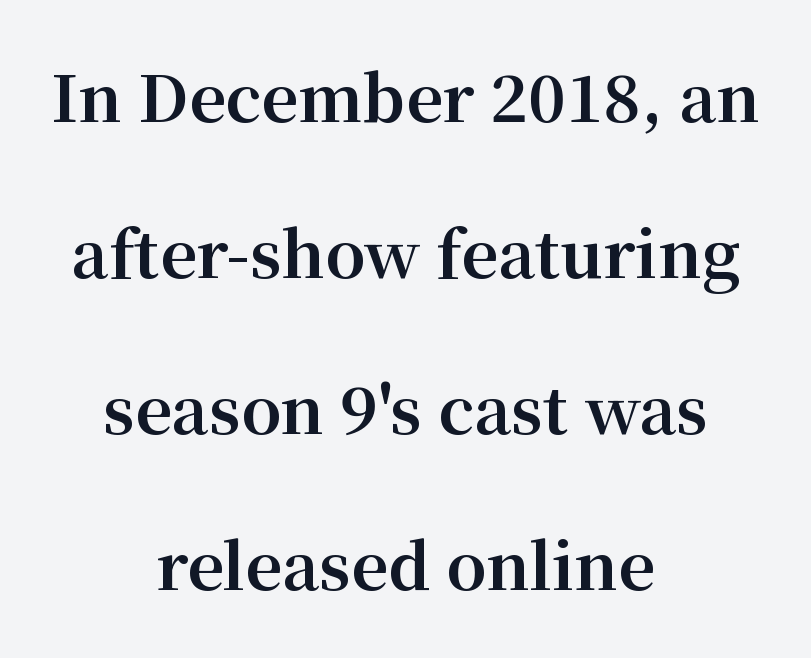
The image shows 64 px bold serif type, upright; set centered, loose line spacing (2.44x), normal letter spacing, not underlined; medium stroke contrast and a medium x-height.
